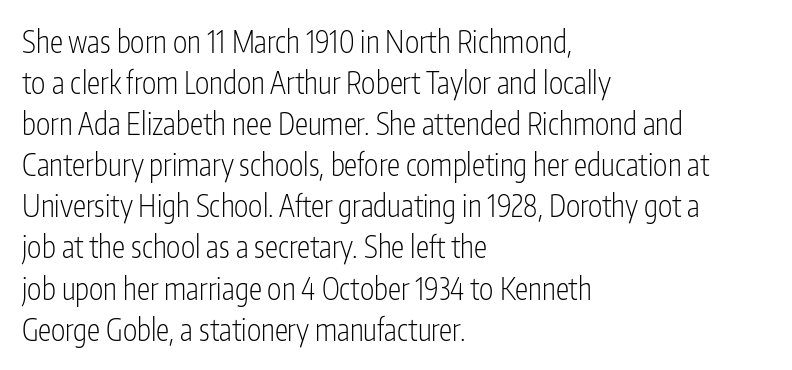
The rendering uses natural spacing where letterforms have individual widths. This sample uses plain, unmodified letter spacing. I'd call this a sans setting — the letters go barefoot. The weight tops out at a normal text grade.
